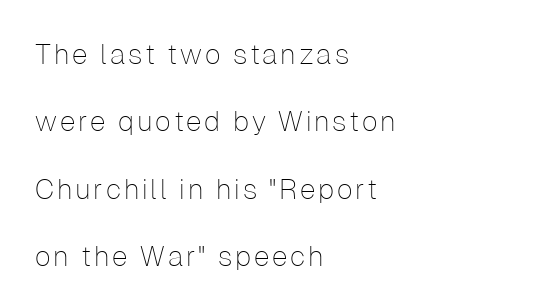
Q: Is the text bold? A: No.
Q: Is the text italic (slanted)? A: No, it is upright.
Q: Is the typeface a serif or a sans-serif typeface? A: Sans-serif.
Q: Is the text underlined? A: No.
Q: How is the paragraph aligned? A: Left-aligned.
Q: Is the spacing between lines tight, normal or loose? A: Loose.
Q: Width (condensed, normal, or wide)? A: Normal.
Q: Stroke contrast? A: Low.
Q: x-height? A: Medium.
Q: Monospaced? A: No.
